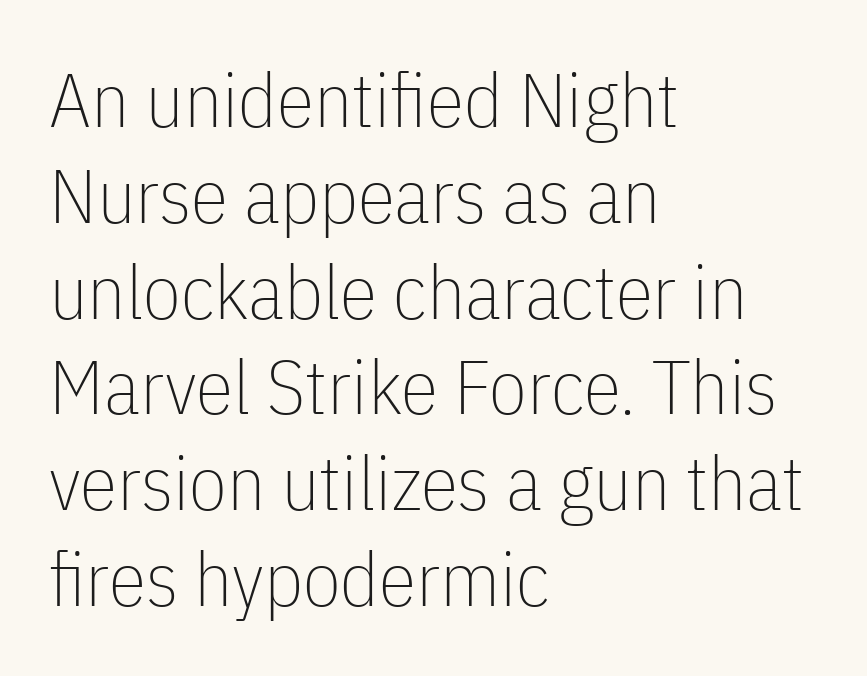
{"serif": "no", "italic": "no", "bold": "no", "weight": "thin", "width": "condensed", "stroke_contrast": "low", "x_height": "medium", "monospaced": "no", "underline": "no", "align": "left", "line_spacing": "normal", "line_spacing_ratio": 1.26, "letter_spacing": "normal", "letter_spacing_em": 0.0, "glyph_px": 76}
